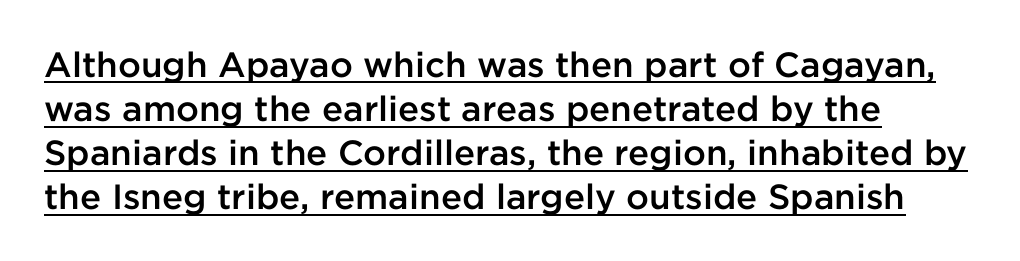
The image shows 35 px semibold sans-serif type, upright; set left-aligned, normal line spacing (1.26x), normal letter spacing, underlined; low stroke contrast and a medium x-height.
